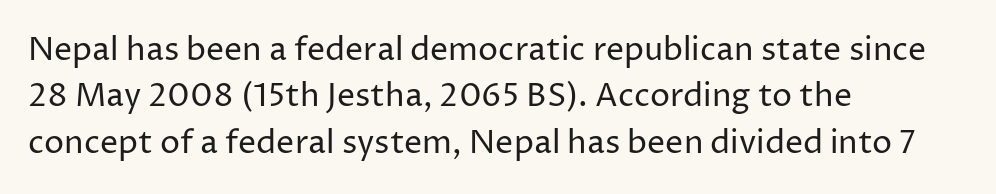
{"serif": "no", "italic": "no", "bold": "no", "weight": "regular", "width": "normal", "stroke_contrast": "low", "x_height": "medium", "monospaced": "no", "underline": "no", "align": "left", "line_spacing": "normal", "line_spacing_ratio": 1.45, "letter_spacing": "normal", "letter_spacing_em": 0.0, "glyph_px": 32}
